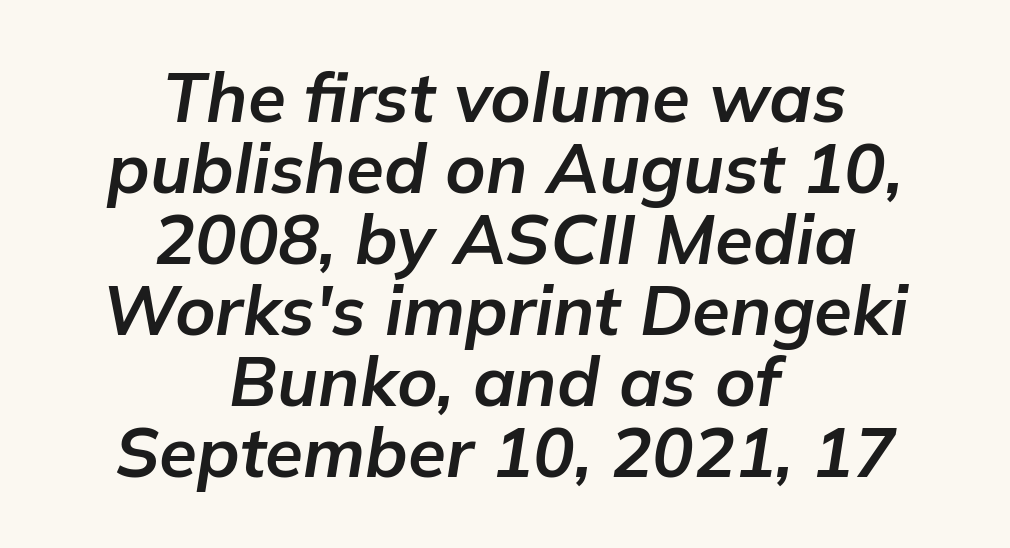
Q: Is the text bold? A: Yes.
Q: Is the text italic (slanted)? A: Yes, it leans right by about 9 degrees.
Q: Is the text underlined? A: No.
Q: How is the paragraph aligned? A: Centered.
Q: Is the spacing between letters normal or unusually wide? A: Normal.
Q: Is the spacing between lines tight, normal or loose? A: Tight.
Q: Width (condensed, normal, or wide)? A: Normal.
Q: Stroke contrast? A: Low.
Q: x-height? A: Medium.
Q: Monospaced? A: No.
